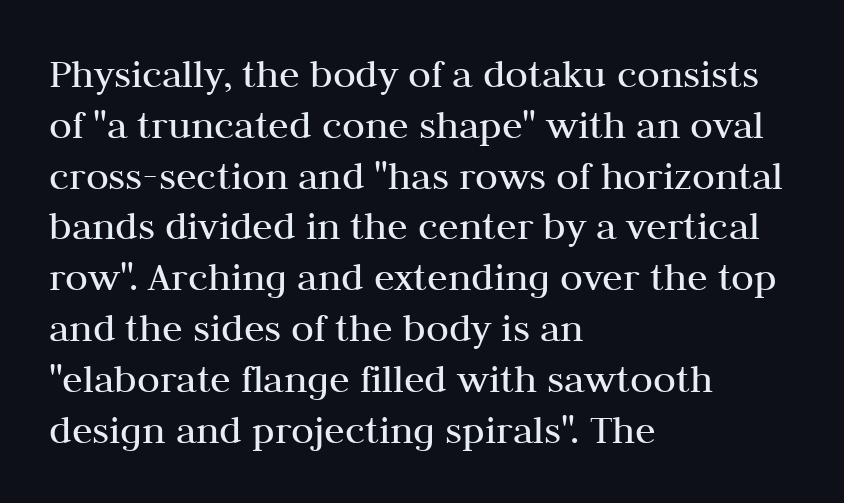
{"serif": "yes", "italic": "no", "bold": "no", "weight": "regular", "width": "normal", "stroke_contrast": "medium", "x_height": "medium", "monospaced": "no", "underline": "no", "align": "left", "line_spacing_ratio": 1.21, "letter_spacing": "normal", "letter_spacing_em": 0.0, "glyph_px": 42}
